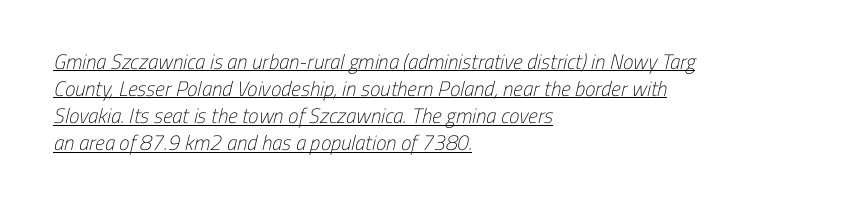
Q: Is the text bold? A: No.
Q: Is the text underlined? A: Yes.
Q: How is the paragraph aligned? A: Left-aligned.
Q: Is the spacing between letters normal or unusually wide? A: Normal.
Q: Is the spacing between lines tight, normal or loose? A: Normal.
